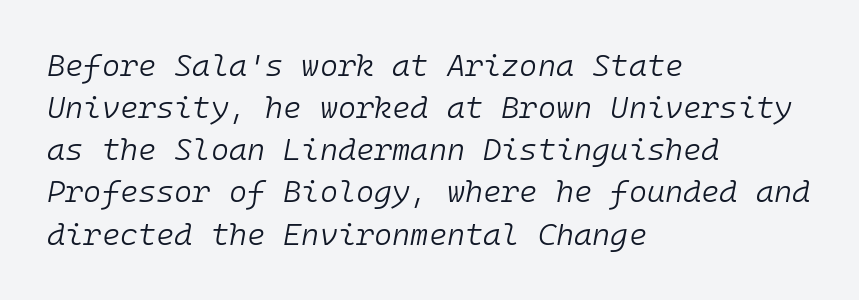
Q: Is the text bold? A: No.
Q: Is the text italic (slanted)? A: Yes, it leans right by about 10 degrees.
Q: Is the text underlined? A: No.
Q: How is the paragraph aligned? A: Left-aligned.
Q: Is the spacing between letters normal or unusually wide? A: Normal.
Q: Is the spacing between lines tight, normal or loose? A: Normal.
Q: Width (condensed, normal, or wide)? A: Normal.
Q: Stroke contrast? A: Low.
Q: x-height? A: Medium.
Q: Monospaced? A: Yes.
